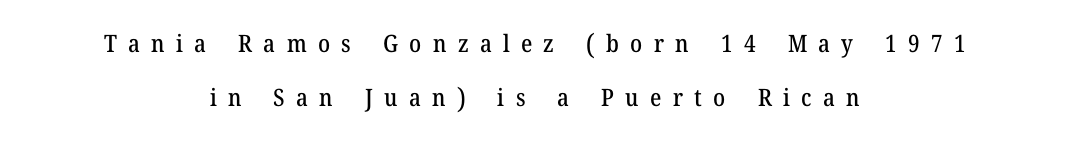
Observe the wide spacing: letters keep a clear distance from each other. The rag falls on both sides of this text block equally. Lines of text with bare space underneath. The block of text is sparse from top to bottom, with ample space between rows.
